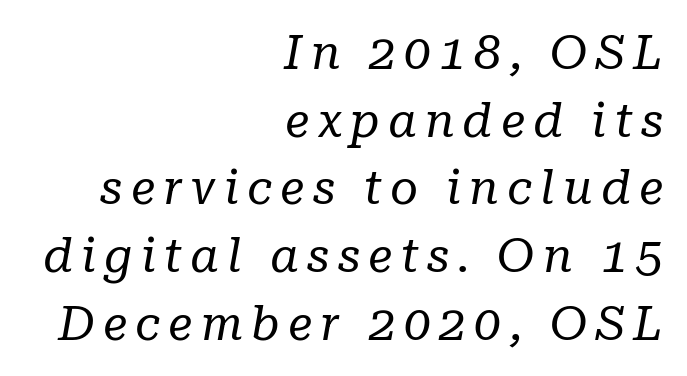
{"serif": "yes", "italic": "yes", "lean": "right", "slant_degrees": 10, "bold": "no", "weight": "regular", "width": "normal", "stroke_contrast": "low", "x_height": "medium", "monospaced": "no", "underline": "no", "align": "right", "line_spacing": "normal", "line_spacing_ratio": 1.41, "glyph_px": 48}
